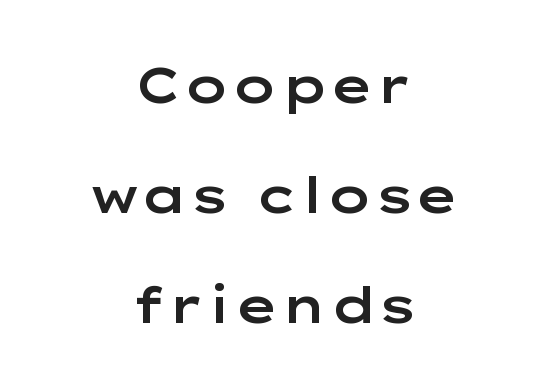
{"serif": "no", "italic": "no", "width": "wide", "stroke_contrast": "low", "x_height": "medium", "monospaced": "no", "underline": "no", "align": "center", "line_spacing": "loose", "line_spacing_ratio": 2.25, "letter_spacing": "normal", "letter_spacing_em": 0.0, "glyph_px": 49}
